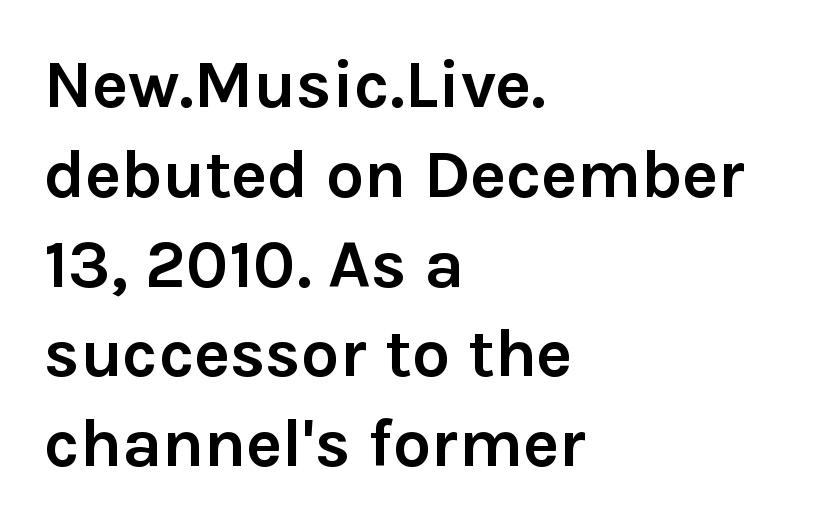
The image shows 68 px semibold sans-serif type, upright; set left-aligned, normal line spacing (1.32x), normal letter spacing, not underlined; a medium x-height.
